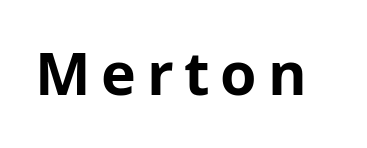
Here the designer chose a conventional face with non-uniform glyph widths. Is there any slant? The stems are plumb. A typesetter would label this face a sans. The zone under the glyphs is completely vacant. Weight check: bold — yes, fully.
